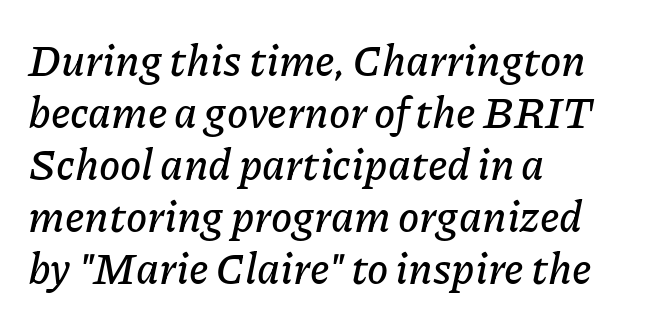
The image shows 43 px text type, italic (leaning right); set left-aligned, line spacing 1.21x, normal letter spacing, not underlined; low stroke contrast and a medium x-height.
